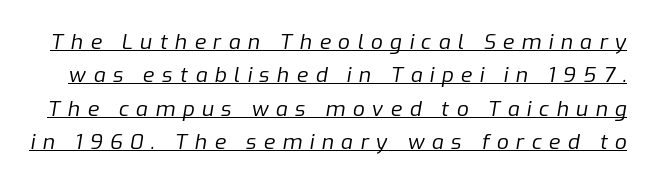
{"italic": "yes", "lean": "right", "slant_degrees": 9, "bold": "no", "underline": "yes", "line_spacing": "normal", "line_spacing_ratio": 1.59, "letter_spacing": "wide", "letter_spacing_em": 0.35, "glyph_px": 21}
